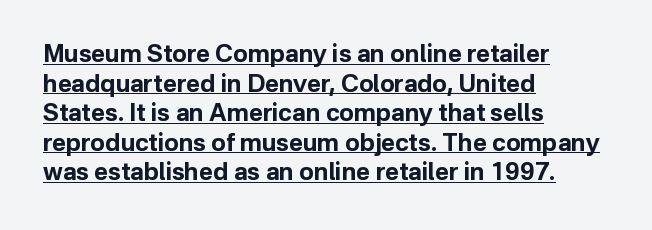
Q: Is the text bold? A: Yes.
Q: Is the text italic (slanted)? A: No, it is upright.
Q: Is the text underlined? A: Yes.
Q: How is the paragraph aligned? A: Left-aligned.
Q: Is the spacing between letters normal or unusually wide? A: Normal.
